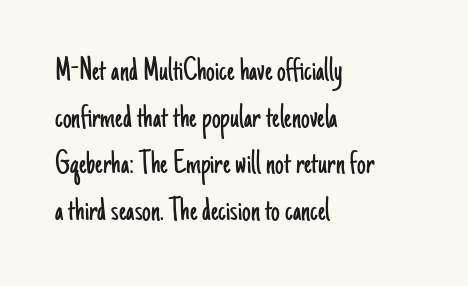
{"serif": "no", "italic": "no", "bold": "no", "weight": "light", "width": "condensed", "stroke_contrast": "low", "x_height": "small", "monospaced": "no", "underline": "no", "align": "left", "line_spacing": "normal", "line_spacing_ratio": 1.33, "letter_spacing": "normal", "letter_spacing_em": 0.0, "glyph_px": 35}
